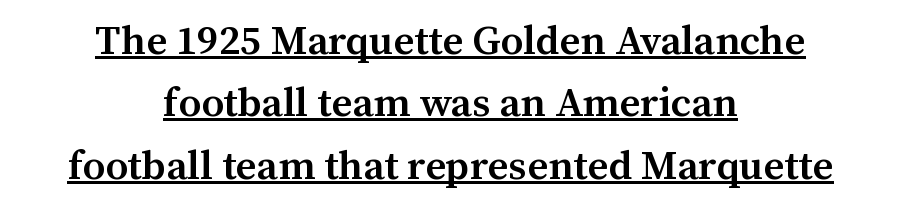
Q: Is the text bold? A: Semi-bold.
Q: Is the text italic (slanted)? A: No, it is upright.
Q: Is the typeface a serif or a sans-serif typeface? A: Serif.
Q: Is the text underlined? A: Yes.
Q: How is the paragraph aligned? A: Centered.
Q: Is the spacing between letters normal or unusually wide? A: Normal.
Q: Is the spacing between lines tight, normal or loose? A: Normal.
Q: Width (condensed, normal, or wide)? A: Normal.
Q: Stroke contrast? A: Medium.
Q: x-height? A: Medium.
Q: Monospaced? A: No.
